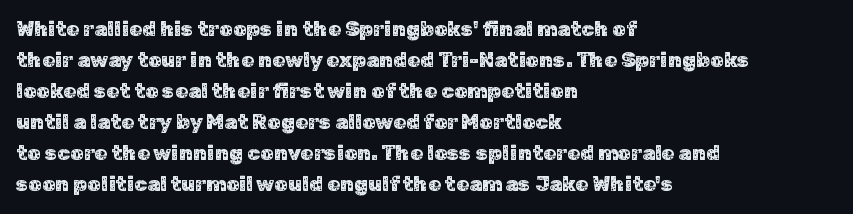
Q: Is the text italic (slanted)? A: No, it is upright.
Q: Is the text underlined? A: No.
Q: How is the paragraph aligned? A: Left-aligned.
Q: Is the spacing between letters normal or unusually wide? A: Normal.
Q: Is the spacing between lines tight, normal or loose? A: Normal.
